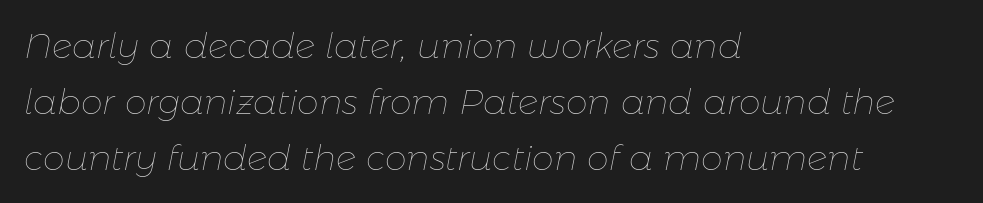
Alignment: flush left. The line texture is even and compact thanks to regular tracking. The letters are slanted; this is an italic face. Unbolded letterforms with no extra heft.
